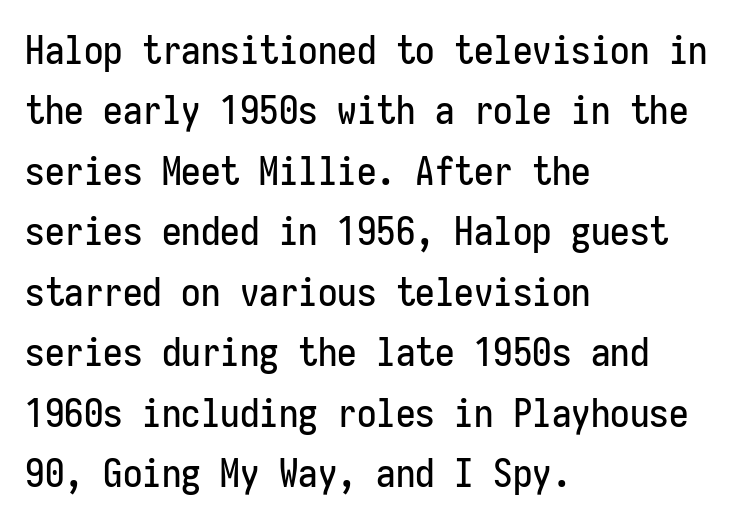
Q: Is the text italic (slanted)? A: No, it is upright.
Q: Is the typeface a serif or a sans-serif typeface? A: Sans-serif.
Q: Is the text underlined? A: No.
Q: How is the paragraph aligned? A: Left-aligned.
Q: Is the spacing between letters normal or unusually wide? A: Normal.
Q: Is the spacing between lines tight, normal or loose? A: Normal.
Q: Width (condensed, normal, or wide)? A: Condensed.
Q: Stroke contrast? A: Low.
Q: x-height? A: Medium.
Q: Monospaced? A: Yes.
